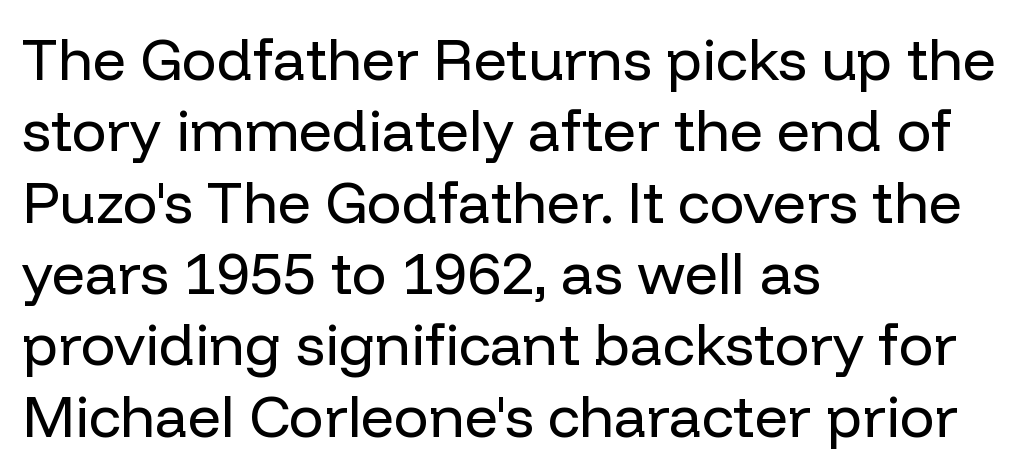
The image shows 58 px regular-weight sans-serif type, upright; set left-aligned, line spacing 1.23x, normal letter spacing, not underlined; low stroke contrast and a medium x-height.
